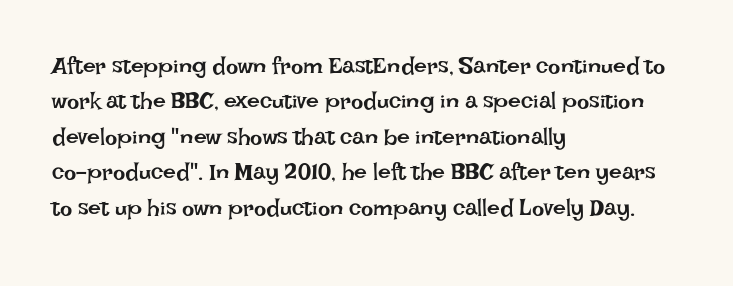
Q: Is the text bold? A: No.
Q: Is the text italic (slanted)? A: No, it is upright.
Q: Is the text underlined? A: No.
Q: How is the paragraph aligned? A: Left-aligned.
Q: Is the spacing between letters normal or unusually wide? A: Normal.
Q: Is the spacing between lines tight, normal or loose? A: Normal.
